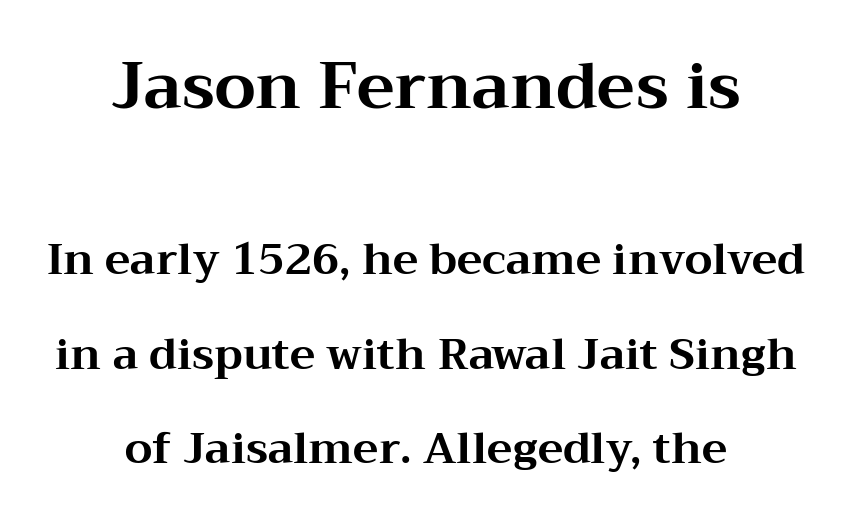
The image shows 64 px bold, wide serif type, upright; set centered, loose line spacing (2.19x), normal letter spacing, not underlined; the first (top) block is 1.49x larger; medium stroke contrast and a medium x-height.
